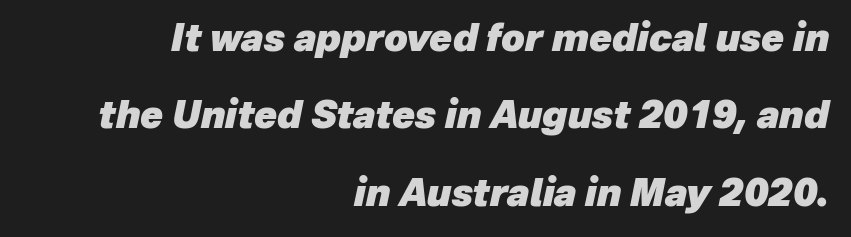
Q: Is the text bold? A: Yes.
Q: Is the text italic (slanted)? A: Yes, it leans right by about 12 degrees.
Q: Is the text underlined? A: No.
Q: How is the paragraph aligned? A: Right-aligned.
Q: Is the spacing between letters normal or unusually wide? A: Normal.
Q: Is the spacing between lines tight, normal or loose? A: Loose.
Q: Width (condensed, normal, or wide)? A: Normal.
Q: Stroke contrast? A: Low.
Q: x-height? A: Medium.
Q: Monospaced? A: No.
